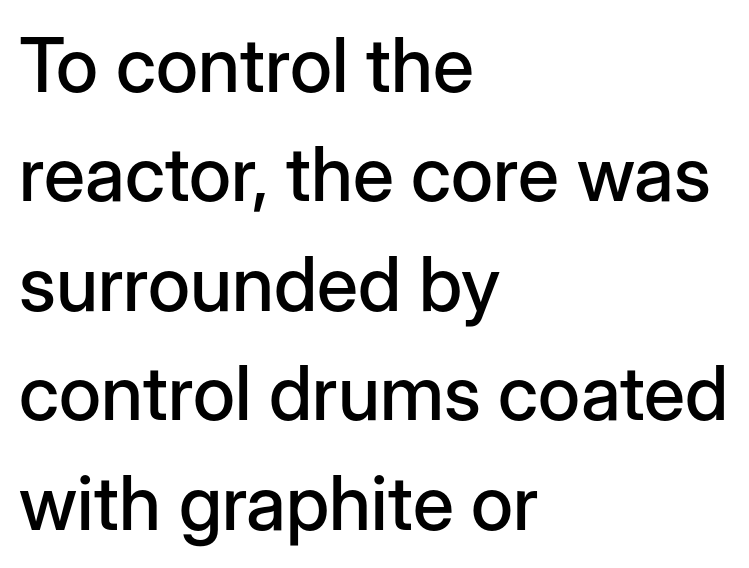
Q: Is the text italic (slanted)? A: No, it is upright.
Q: Is the typeface a serif or a sans-serif typeface? A: Sans-serif.
Q: Is the text underlined? A: No.
Q: How is the paragraph aligned? A: Left-aligned.
Q: Is the spacing between letters normal or unusually wide? A: Normal.
Q: Is the spacing between lines tight, normal or loose? A: Normal.
Q: Width (condensed, normal, or wide)? A: Normal.
Q: Stroke contrast? A: Low.
Q: x-height? A: Medium.
Q: Monospaced? A: No.
